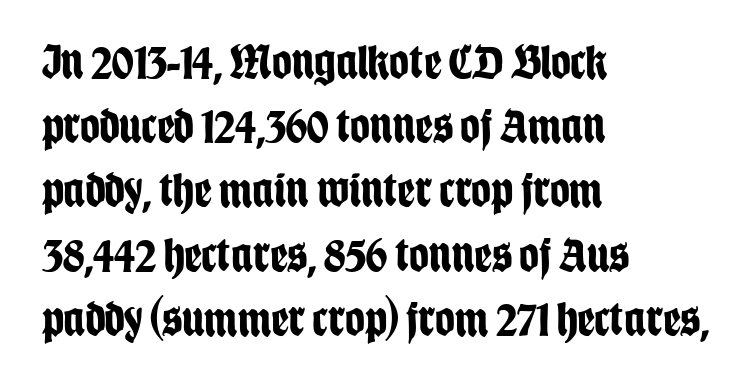
{"serif": "no", "italic": "no", "bold": "yes", "weight": "bold", "width": "condensed", "stroke_contrast": "low", "x_height": "large", "monospaced": "no", "underline": "no", "align": "left", "line_spacing": "normal", "line_spacing_ratio": 1.31, "letter_spacing": "normal", "letter_spacing_em": 0.0, "glyph_px": 49}
